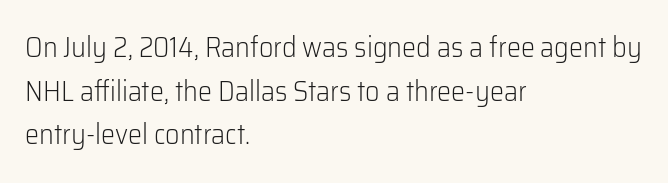
The image shows 28 px light sans-serif type, upright; set left-aligned, normal line spacing (1.56x), normal letter spacing, not underlined; low stroke contrast and a medium x-height.
